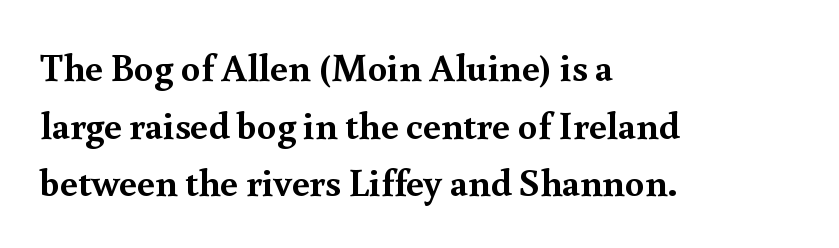
Words float on clear page, feet unadorned. This is roman type, the default non-slanted kind. You can tell from the footed stems that serif type was used. The rendering anchors every line to the left-hand side. The lines sit at an ordinary, default distance from one another. Notice how thick the strokes are: this is what a full bold looks like.
